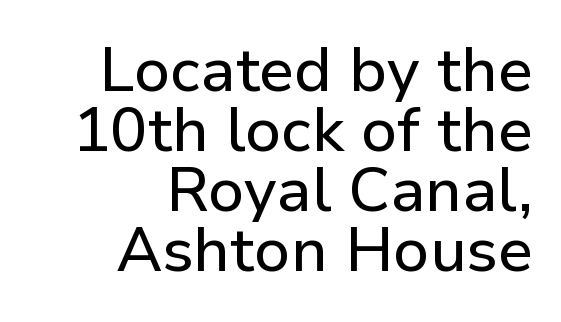
{"serif": "no", "italic": "no", "width": "normal", "stroke_contrast": "low", "x_height": "medium", "monospaced": "no", "underline": "no", "align": "right", "line_spacing": "tight", "line_spacing_ratio": 0.97, "letter_spacing": "normal", "letter_spacing_em": 0.0, "glyph_px": 62}
